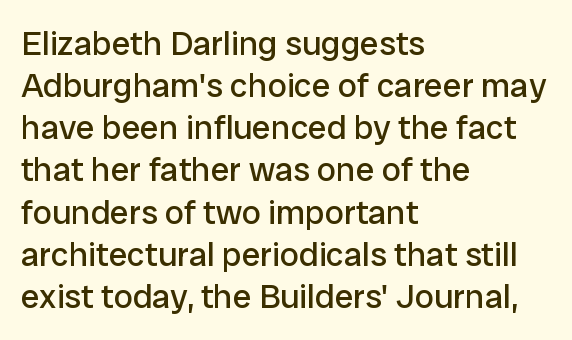
Q: Is the text bold? A: No.
Q: Is the text italic (slanted)? A: No, it is upright.
Q: Is the typeface a serif or a sans-serif typeface? A: Sans-serif.
Q: Is the text underlined? A: No.
Q: How is the paragraph aligned? A: Left-aligned.
Q: Is the spacing between letters normal or unusually wide? A: Normal.
Q: Width (condensed, normal, or wide)? A: Normal.
Q: Stroke contrast? A: Low.
Q: x-height? A: Medium.
Q: Monospaced? A: No.
